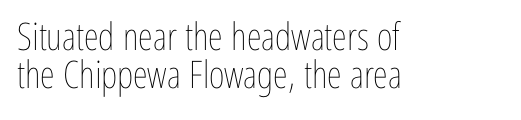
The image shows 38 px thin, condensed type, upright; set left-aligned, tight line spacing (0.99x), normal letter spacing, not underlined; low stroke contrast and a medium x-height.
